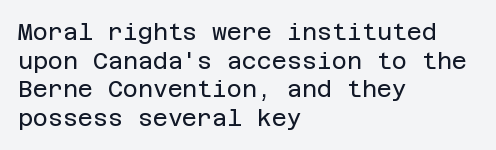
Beneath every word, the page is bare. On a weight scale, this lands at 450 or below. Look at the tracking — it's just the regular setting, nothing added. The typesetter chose a ragged-right arrangement here. Upright lettering throughout.
